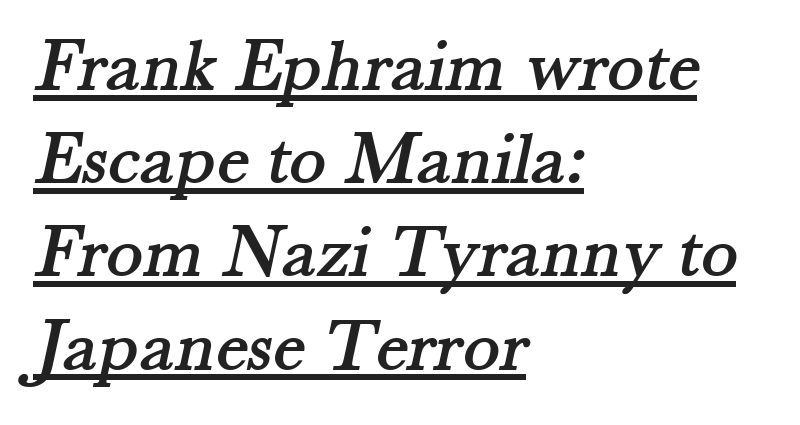
Glance below the letters and you will spot a drawn line. Glyph-to-glyph distance matches everyday printed text. Each letter keeps its own natural width here, so spacing adapts to shape. Observe the serifs anchoring each vertical stroke in this sample.
